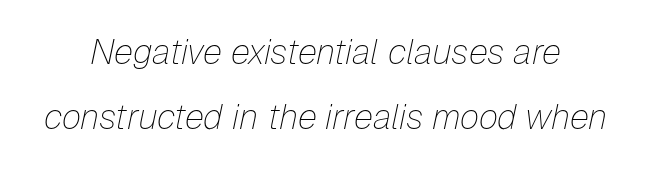
{"italic": "yes", "lean": "right", "slant_degrees": 12, "bold": "no", "weight": "thin", "width": "normal", "stroke_contrast": "low", "x_height": "medium", "monospaced": "no", "underline": "no", "line_spacing_ratio": 1.87, "letter_spacing": "normal", "letter_spacing_em": 0.0, "glyph_px": 35}
